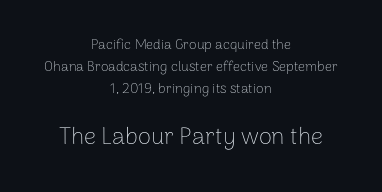
Q: Is the text bold? A: No.
Q: Is the text italic (slanted)? A: No, it is upright.
Q: Is the text underlined? A: No.
Q: How is the paragraph aligned? A: Centered.
Q: Is the spacing between letters normal or unusually wide? A: Normal.
Q: Is the spacing between lines tight, normal or loose? A: Normal.
Q: Which block of text is set in a larger size, the first (top) or the second (bottom)? A: The second (bottom) one.
